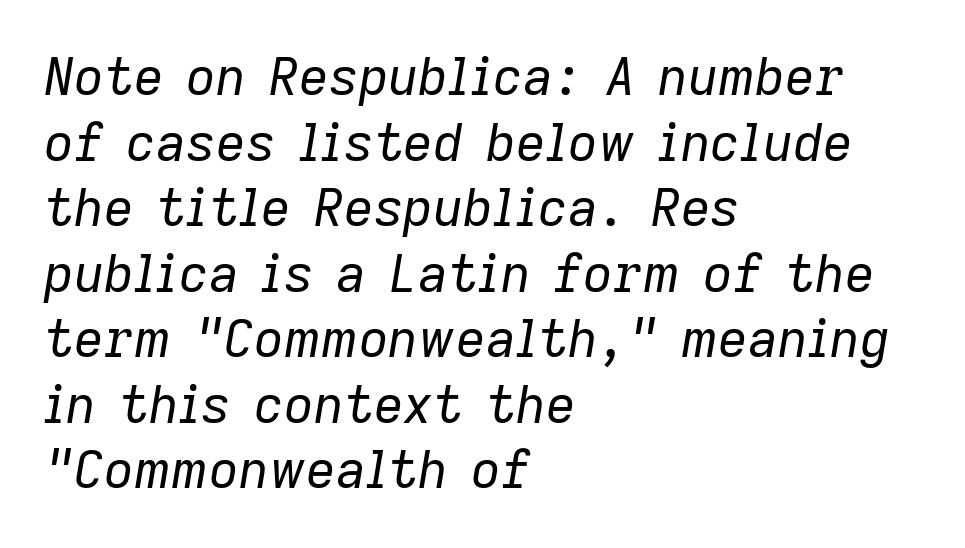
The image shows 52 px regular-weight type, italic (leaning right); set left-aligned, normal line spacing (1.26x), normal letter spacing, not underlined; low stroke contrast and a medium x-height.
